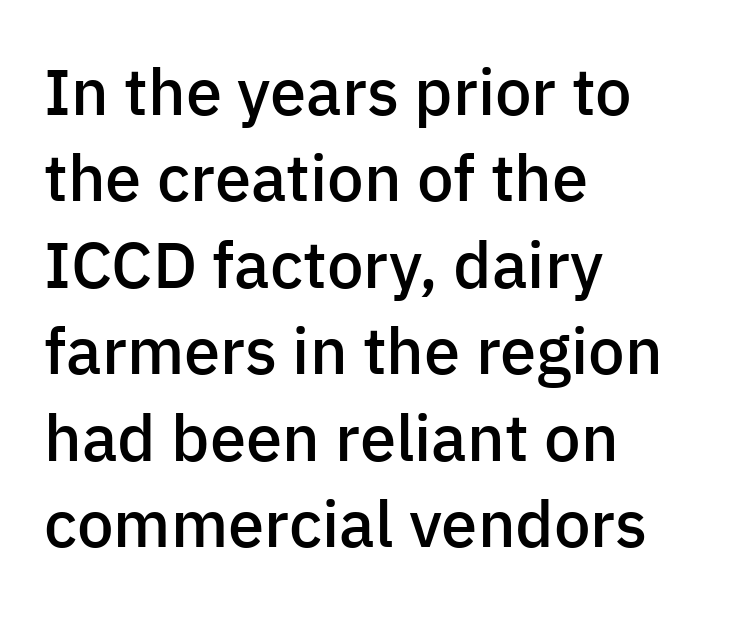
{"serif": "no", "italic": "no", "bold": "semi", "weight": "semibold", "width": "normal", "stroke_contrast": "low", "x_height": "medium", "monospaced": "no", "underline": "no", "align": "left", "line_spacing": "normal", "line_spacing_ratio": 1.33, "letter_spacing": "normal", "letter_spacing_em": 0.0, "glyph_px": 65}
